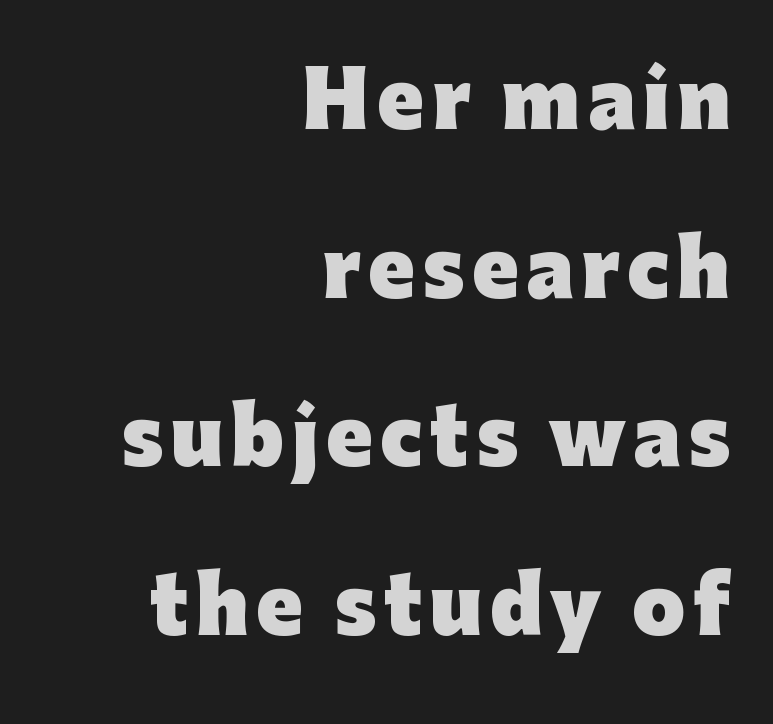
The image shows 76 px heavy sans-serif type, upright; set right-aligned, loose line spacing (2.22x), not underlined; low stroke contrast and a medium x-height.
